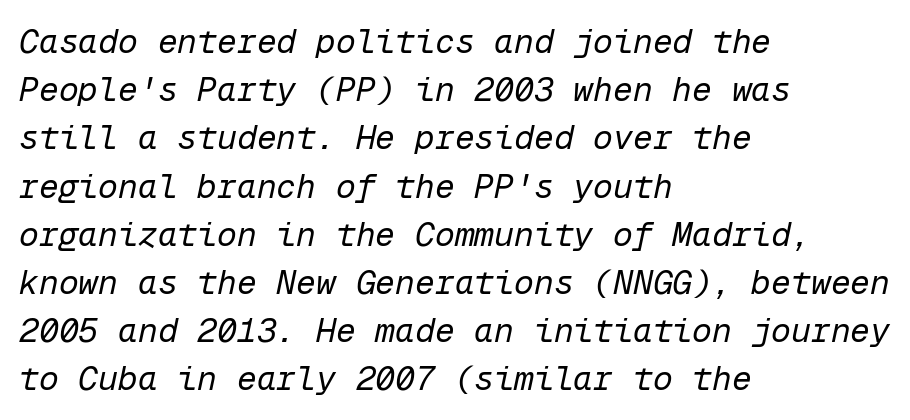
Students, observe: this is what conventionally led text looks like. Weight class: somewhere from thin through regular. An italicized treatment has been applied to the whole sample. Think of a typewriter: that constant character pitch is what you see here. Notice how the passage keeps a crisp vertical edge on the left only.
